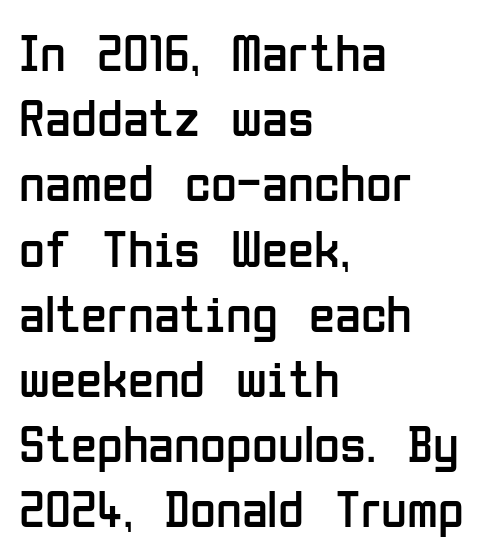
Where is the straight margin? On the left. Note the varied advance widths — an 'i' is clearly narrower than an 'm'. Students, note that the glyphs here touch the page at normal intervals. Weight: in the light-to-regular range.
